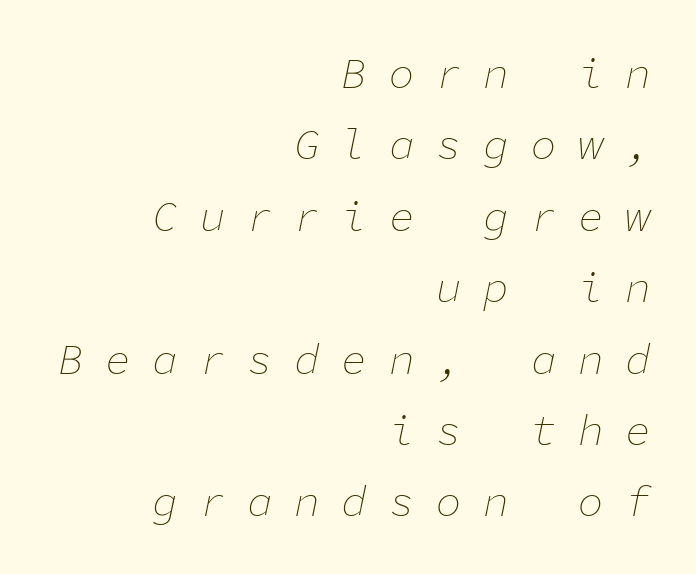
{"italic": "yes", "lean": "right", "slant_degrees": 11, "bold": "no", "weight": "thin", "width": "normal", "stroke_contrast": "low", "x_height": "medium", "monospaced": "yes", "underline": "no", "align": "right", "line_spacing": "normal", "line_spacing_ratio": 1.66, "letter_spacing": "wide", "letter_spacing_em": 0.5, "glyph_px": 43}
